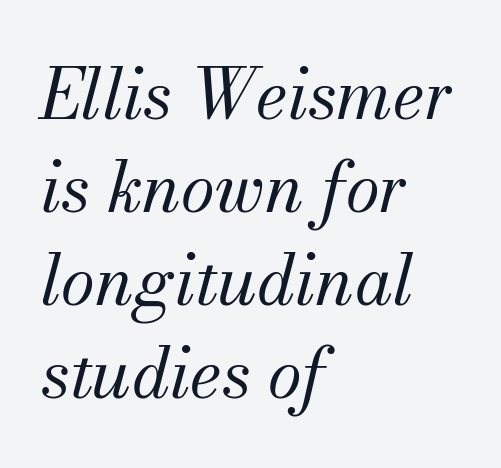
Q: Is the text bold? A: No.
Q: Is the text italic (slanted)? A: Yes, it leans right by about 13 degrees.
Q: Is the typeface a serif or a sans-serif typeface? A: Serif.
Q: Is the text underlined? A: No.
Q: How is the paragraph aligned? A: Left-aligned.
Q: Is the spacing between letters normal or unusually wide? A: Normal.
Q: Is the spacing between lines tight, normal or loose? A: Normal.
Q: Width (condensed, normal, or wide)? A: Normal.
Q: Stroke contrast? A: Medium.
Q: x-height? A: Small.
Q: Monospaced? A: No.
